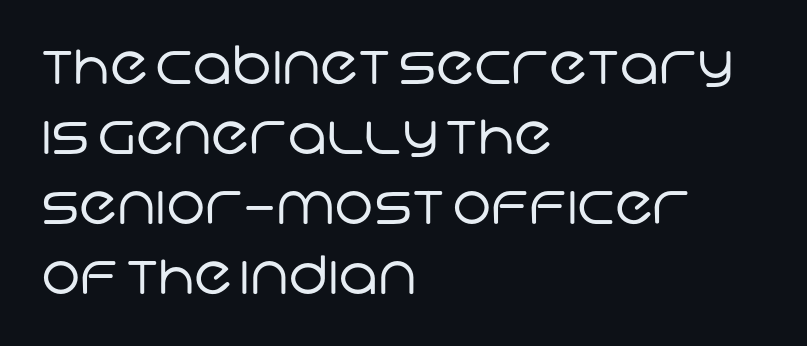
Is the letter spacing exaggerated? No — it looks like the ordinary default. This sample has the flowing, uneven cadence of proportional lettering. Stroke thickness stays within the range of a standard reading face or lighter. This rendering uses left alignment, leaving the right contour irregular. Horizontal bands of white between lines are of average thickness.
